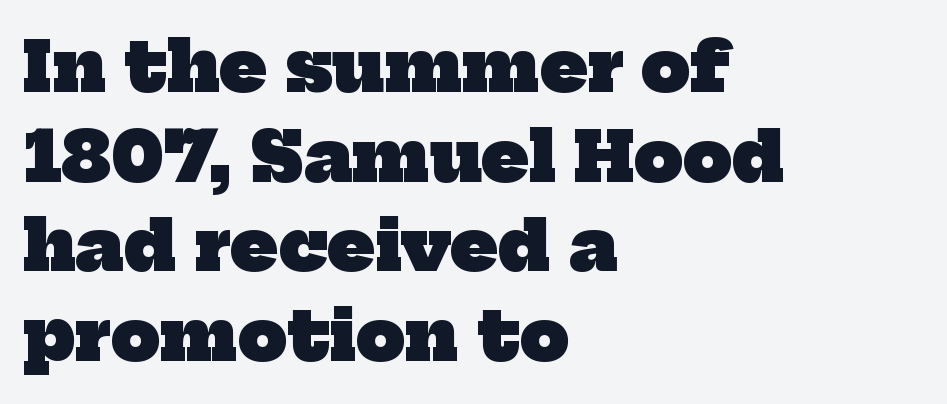
The image shows 69 px heavy serif type; set left-aligned, normal line spacing (1.3x), normal letter spacing, not underlined; low stroke contrast and a medium x-height.
